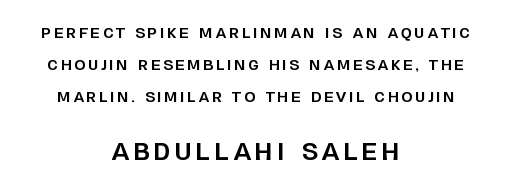
The image shows 23 px bold type, upright; set centered, loose line spacing (2.29x), unusually wide letter spacing (+0.2 em), not underlined; the second (bottom) block is 1.64x larger.
